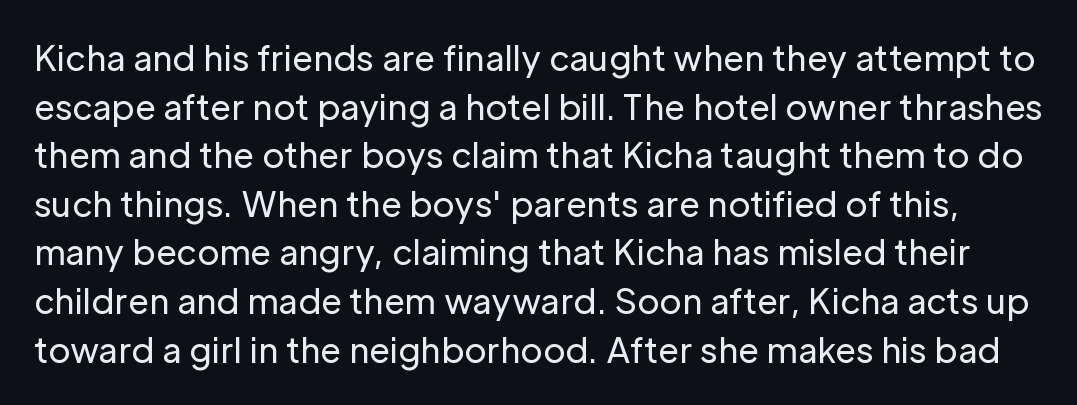
Q: Is the text bold? A: No.
Q: Is the text italic (slanted)? A: No, it is upright.
Q: Is the typeface a serif or a sans-serif typeface? A: Sans-serif.
Q: Is the text underlined? A: No.
Q: Is the spacing between letters normal or unusually wide? A: Normal.
Q: Is the spacing between lines tight, normal or loose? A: Normal.
Q: Width (condensed, normal, or wide)? A: Normal.
Q: Stroke contrast? A: Low.
Q: x-height? A: Medium.
Q: Monospaced? A: No.
